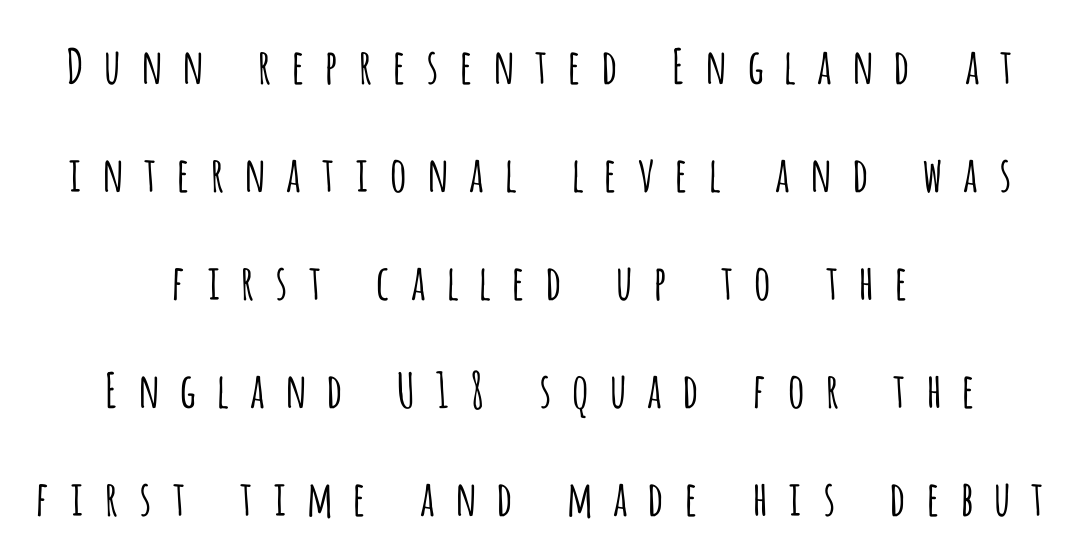
Reading down the column, the eye jumps a long way to each next line. The rendering uses natural spacing where letterforms have individual widths. Honestly, there is no underline to notice here at all. Weight: regular or lighter. These lines have a slow, spaced-out rhythm from letter to letter.
